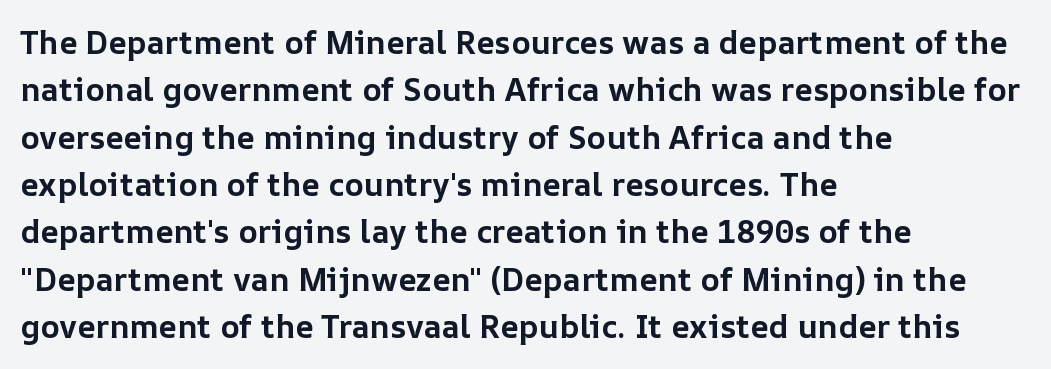
The image shows 32 px bold type, upright; set left-aligned, normal line spacing (1.48x), normal letter spacing, not underlined; low stroke contrast and a medium x-height.
